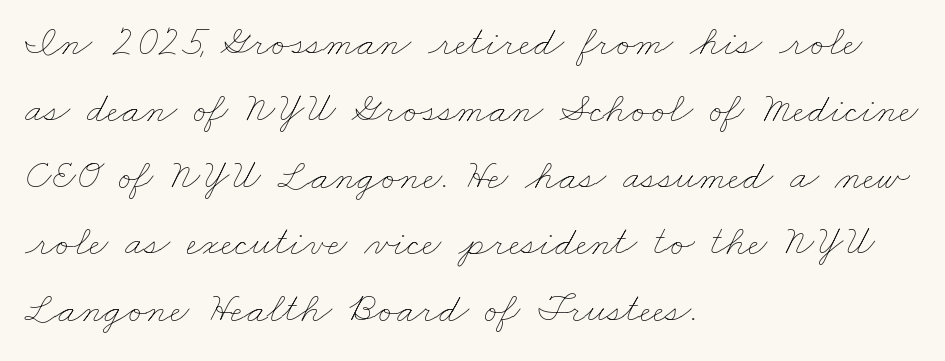
{"bold": "no", "weight": "thin", "width": "wide", "stroke_contrast": "low", "x_height": "small", "monospaced": "no", "underline": "no", "align": "left", "line_spacing": "normal", "line_spacing_ratio": 1.59, "letter_spacing": "normal", "letter_spacing_em": 0.0, "glyph_px": 42}
